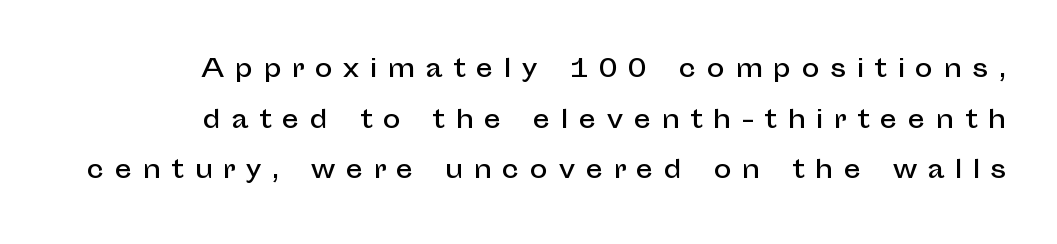
The image shows 24 px text type, upright; set right-aligned, loose line spacing (2.11x), unusually wide letter spacing (+0.44 em), not underlined.
